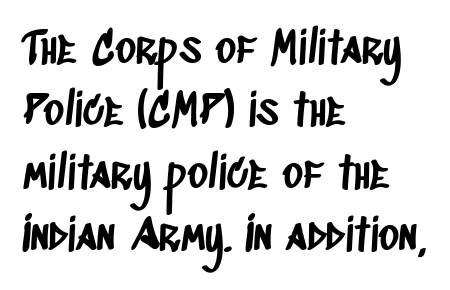
{"serif": "no", "width": "condensed", "stroke_contrast": "low", "x_height": "large", "monospaced": "no", "underline": "no", "align": "left", "line_spacing": "normal", "line_spacing_ratio": 1.42, "letter_spacing": "normal", "letter_spacing_em": 0.0, "glyph_px": 44}
